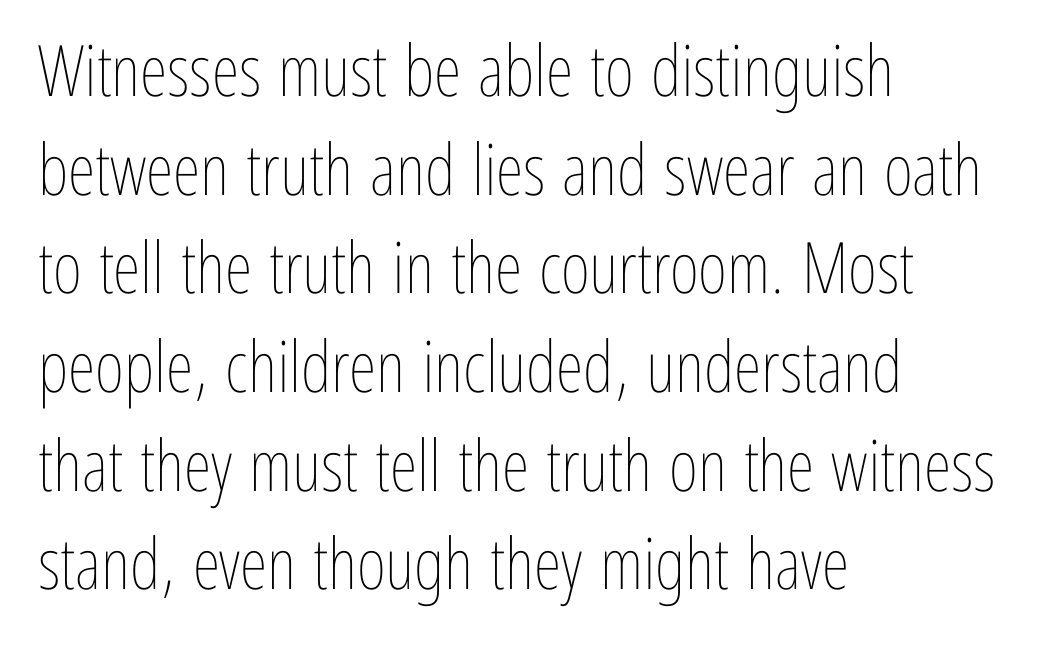
Q: Is the text bold? A: No.
Q: Is the text italic (slanted)? A: No, it is upright.
Q: Is the text underlined? A: No.
Q: How is the paragraph aligned? A: Left-aligned.
Q: Is the spacing between letters normal or unusually wide? A: Normal.
Q: Is the spacing between lines tight, normal or loose? A: Normal.
Q: Width (condensed, normal, or wide)? A: Condensed.
Q: Stroke contrast? A: Low.
Q: x-height? A: Medium.
Q: Monospaced? A: No.
